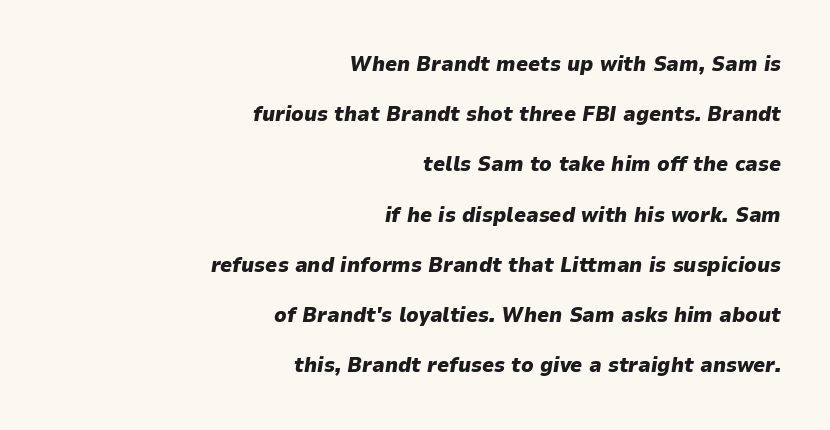
Only glyphs here, with clear space below each row. In terms of posture, this sample is oblique. What's the leading like? Stretched, with rows far apart. The font is running at its bold setting.
